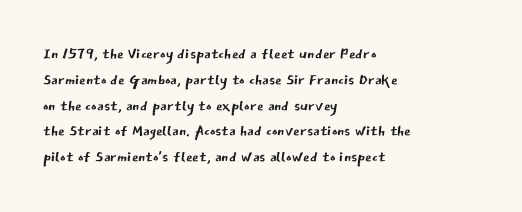
Visually the block forms a straight wall on the left and a jagged coastline on the right. This sample uses plain, unmodified letter spacing. The face looks like a standard text weight, possibly lighter. Check under the words: just untouched page. Does the lettering tilt? It doesn't — this is upright.
